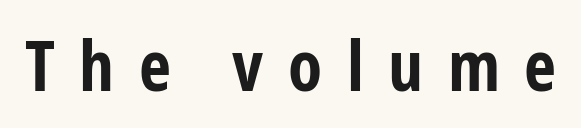
Q: Is the text bold? A: Yes.
Q: Is the text italic (slanted)? A: No, it is upright.
Q: Is the typeface a serif or a sans-serif typeface? A: Sans-serif.
Q: Is the text underlined? A: No.
Q: Is the spacing between letters normal or unusually wide? A: Unusually wide.
Q: Width (condensed, normal, or wide)? A: Condensed.
Q: Stroke contrast? A: Low.
Q: x-height? A: Medium.
Q: Monospaced? A: No.
